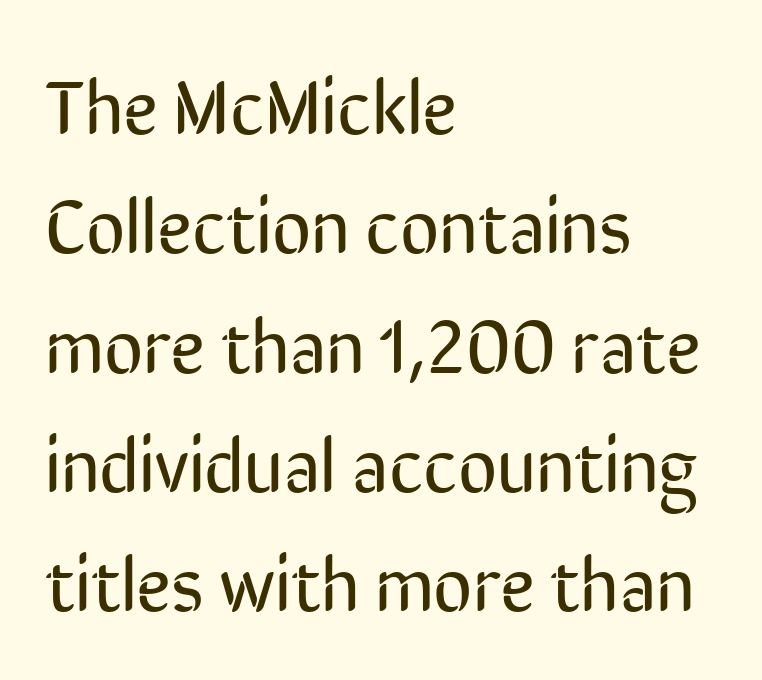
{"serif": "no", "italic": "no", "bold": "no", "weight": "regular", "width": "condensed", "stroke_contrast": "low", "x_height": "medium", "monospaced": "no", "underline": "no", "align": "left", "line_spacing": "normal", "line_spacing_ratio": 1.57, "letter_spacing": "normal", "letter_spacing_em": 0.0, "glyph_px": 76}
